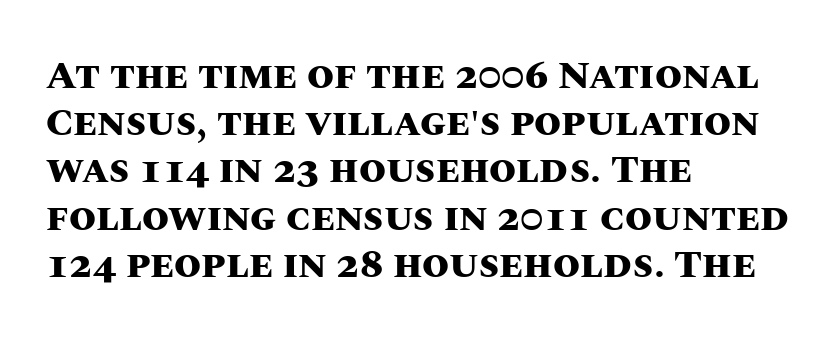
The image shows 39 px heavy type, upright; set left-aligned, line spacing 1.21x, normal letter spacing, not underlined; medium stroke contrast and a large x-height.
